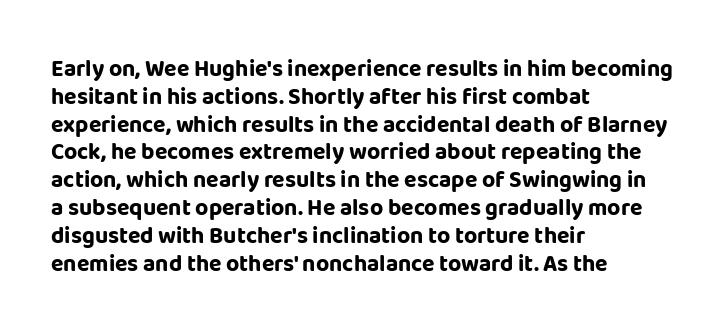
{"italic": "no", "bold": "yes", "underline": "no", "align": "left", "line_spacing_ratio": 1.21, "letter_spacing": "normal", "letter_spacing_em": 0.0, "glyph_px": 23}
